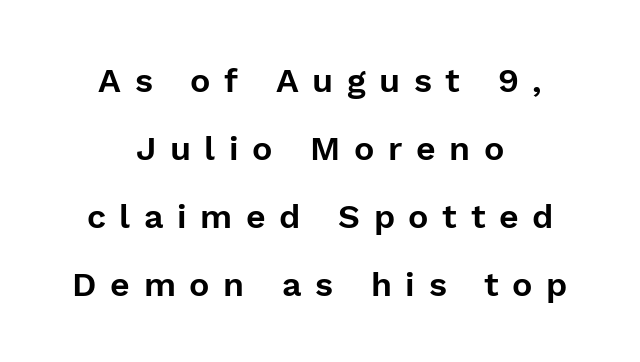
{"serif": "no", "italic": "no", "width": "normal", "stroke_contrast": "low", "x_height": "medium", "monospaced": "no", "underline": "no", "align": "center", "line_spacing": "loose", "line_spacing_ratio": 2.0, "letter_spacing": "wide", "letter_spacing_em": 0.4, "glyph_px": 34}
